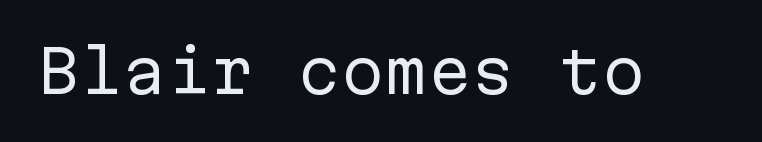
You could count columns in this text — the font is strictly monospaced. No letter is thick-stroked: the sample isn't bold. A sans-serif font was chosen for this passage. Italic? Not at all — the glyphs are vertical. Check under the words: just untouched page.
